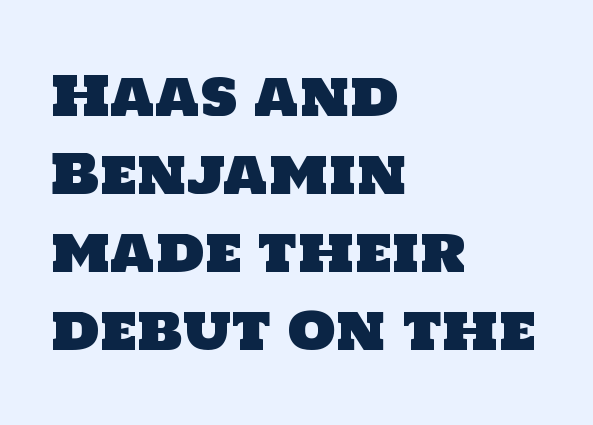
Q: Is the typeface a serif or a sans-serif typeface? A: Sans-serif.
Q: Is the text underlined? A: No.
Q: How is the paragraph aligned? A: Left-aligned.
Q: Is the spacing between letters normal or unusually wide? A: Normal.
Q: Is the spacing between lines tight, normal or loose? A: Normal.
Q: Width (condensed, normal, or wide)? A: Normal.
Q: Stroke contrast? A: Low.
Q: x-height? A: Large.
Q: Monospaced? A: No.
